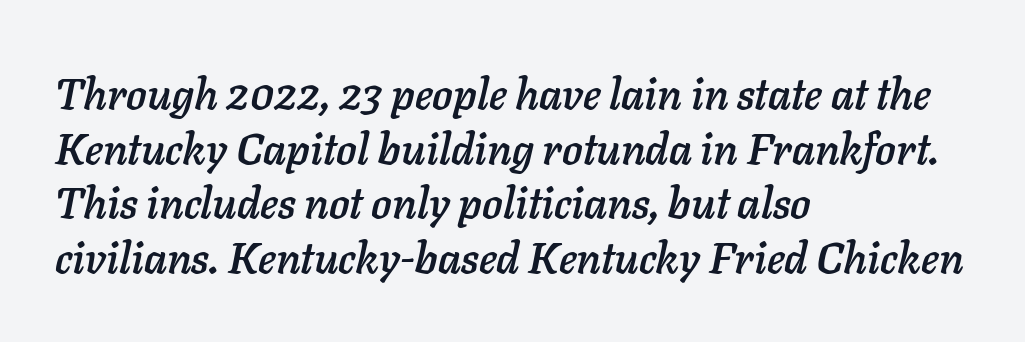
The horizontal fit of the characters is conventional and even. Each new line begins a customary step beneath the previous one. The rendering uses natural spacing where letterforms have individual widths. Horizontal alignment here is leftward, the default for most running prose.
